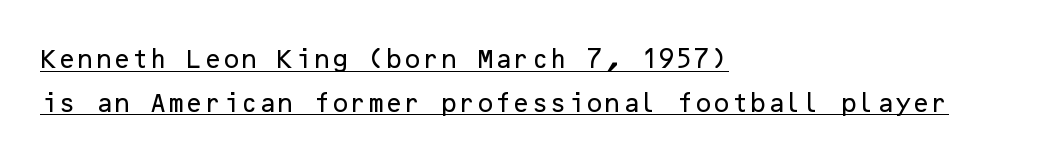
Compared with a centered layout, this one pins lines to the left instead. You could fit nearly another row in the gap between these rows. No italicization has been applied; the sample stays upright. These characters rest on top of a visible drawn line. The letters sit at their default tracking, neither squeezed nor spread.
